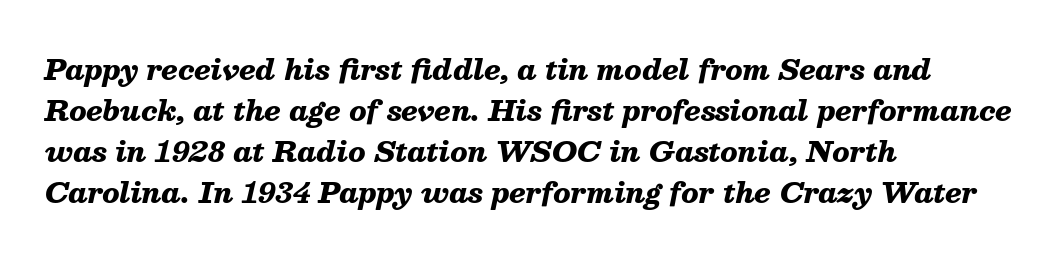
Q: Is the text bold? A: Yes.
Q: Is the text italic (slanted)? A: Yes, it leans right by about 13 degrees.
Q: Is the text underlined? A: No.
Q: How is the paragraph aligned? A: Left-aligned.
Q: Is the spacing between letters normal or unusually wide? A: Normal.
Q: Is the spacing between lines tight, normal or loose? A: Normal.
Q: Width (condensed, normal, or wide)? A: Normal.
Q: Stroke contrast? A: Medium.
Q: x-height? A: Medium.
Q: Monospaced? A: No.
